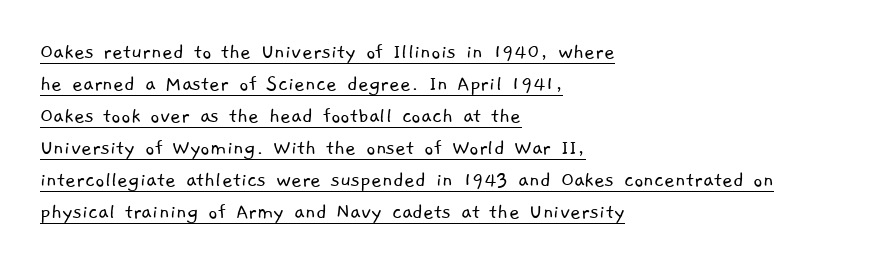
Underlining? Definitely there. The letterforms sit at book weight or below. Regarding leading, the lines here are spaced in the standard way. Horizontal alignment here is leftward, the default for most running prose. Short note: letters normally spaced.
